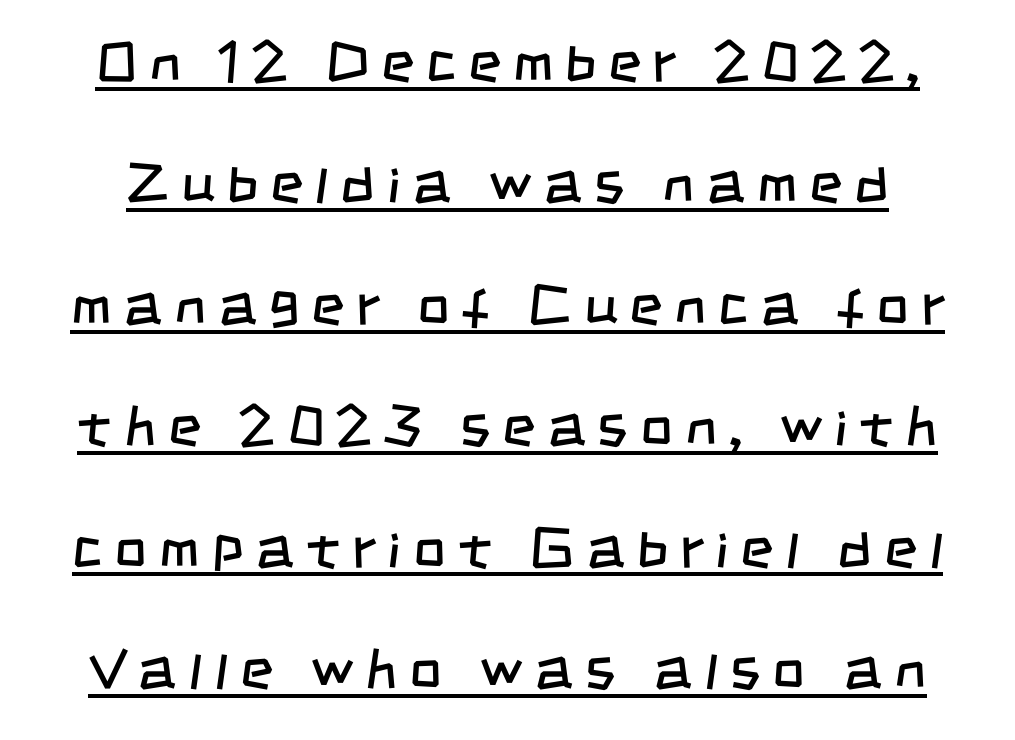
Q: Is the text bold? A: No.
Q: Is the typeface a serif or a sans-serif typeface? A: Sans-serif.
Q: Is the text underlined? A: Yes.
Q: Is the spacing between letters normal or unusually wide? A: Unusually wide.
Q: Is the spacing between lines tight, normal or loose? A: Loose.
Q: Width (condensed, normal, or wide)? A: Condensed.
Q: Stroke contrast? A: Low.
Q: x-height? A: Large.
Q: Monospaced? A: No.
